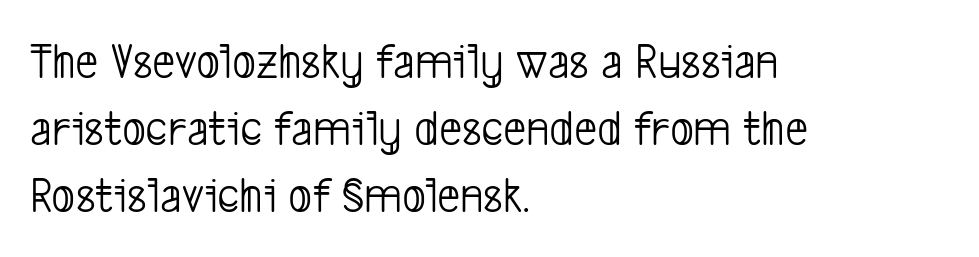
{"serif": "no", "bold": "no", "weight": "light", "width": "condensed", "stroke_contrast": "low", "x_height": "medium", "monospaced": "no", "underline": "no", "align": "left", "line_spacing": "normal", "line_spacing_ratio": 1.31, "letter_spacing": "normal", "letter_spacing_em": 0.0, "glyph_px": 51}
